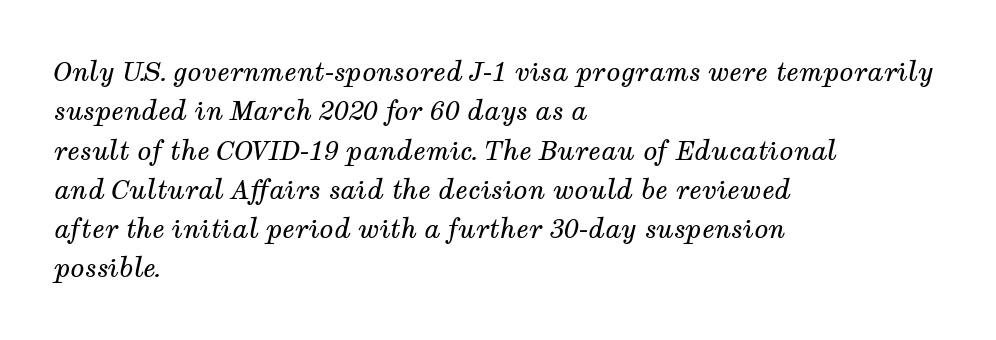
Bold? No — there's no thickening of the strokes. Is the type slanted? Yes — the strokes lean at a clear angle. The paragraph has a hard left edge and a soft right edge. The string is rendered with underlining switched off. The vertical gap from one line to the next is medium.
